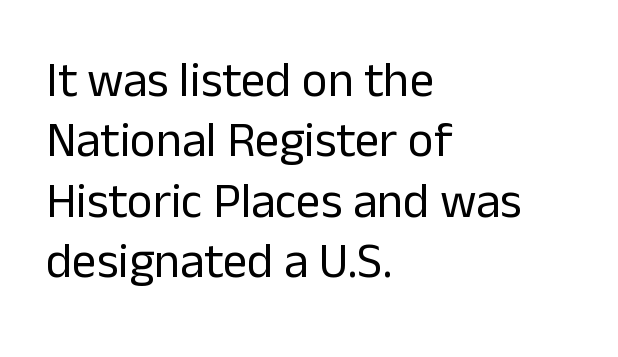
Q: Is the text bold? A: No.
Q: Is the text italic (slanted)? A: No, it is upright.
Q: Is the typeface a serif or a sans-serif typeface? A: Sans-serif.
Q: Is the text underlined? A: No.
Q: How is the paragraph aligned? A: Left-aligned.
Q: Is the spacing between letters normal or unusually wide? A: Normal.
Q: Width (condensed, normal, or wide)? A: Normal.
Q: Stroke contrast? A: Low.
Q: x-height? A: Medium.
Q: Monospaced? A: No.
